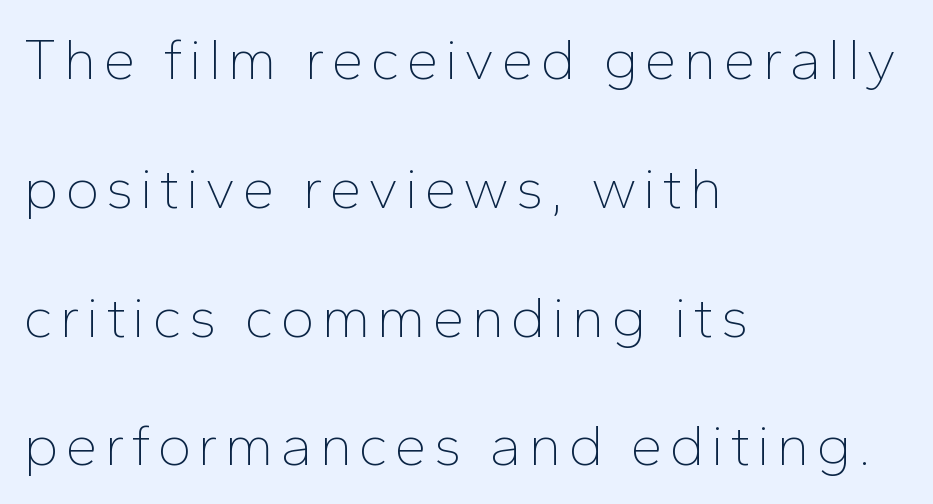
Q: Is the text bold? A: No.
Q: Is the text italic (slanted)? A: No, it is upright.
Q: Is the typeface a serif or a sans-serif typeface? A: Sans-serif.
Q: Is the text underlined? A: No.
Q: How is the paragraph aligned? A: Left-aligned.
Q: Is the spacing between lines tight, normal or loose? A: Loose.
Q: Width (condensed, normal, or wide)? A: Normal.
Q: Stroke contrast? A: Low.
Q: x-height? A: Medium.
Q: Monospaced? A: No.
